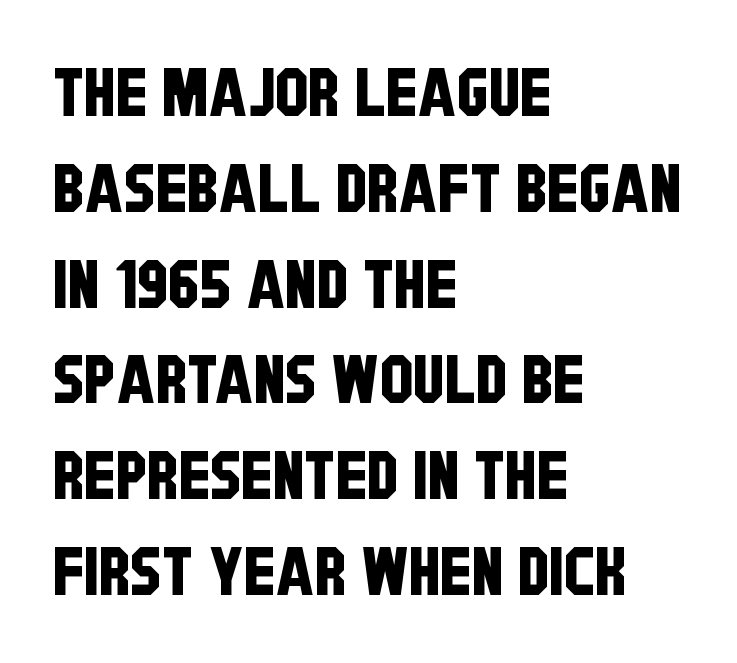
Q: Is the typeface a serif or a sans-serif typeface? A: Sans-serif.
Q: Is the text underlined? A: No.
Q: How is the paragraph aligned? A: Left-aligned.
Q: Is the spacing between letters normal or unusually wide? A: Normal.
Q: Is the spacing between lines tight, normal or loose? A: Normal.
Q: Width (condensed, normal, or wide)? A: Condensed.
Q: Stroke contrast? A: Low.
Q: x-height? A: Large.
Q: Monospaced? A: No.
